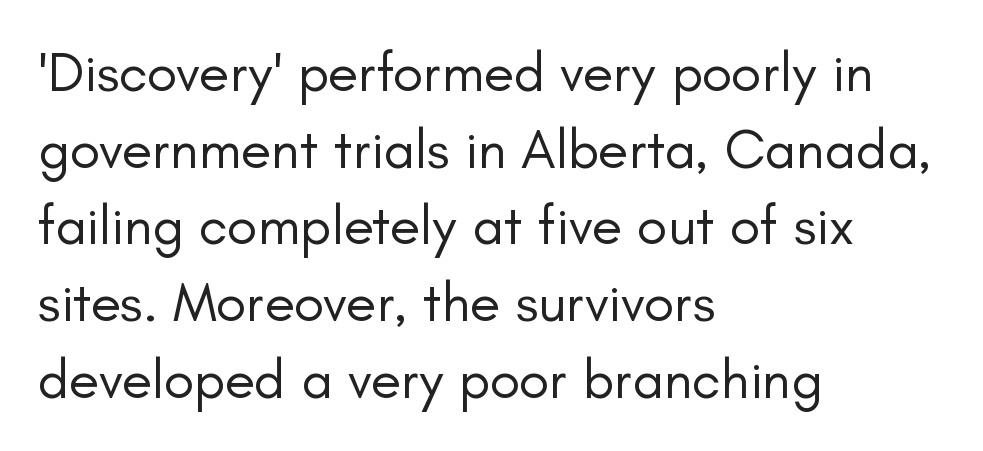
The image shows 56 px regular-weight sans-serif type, upright; set left-aligned, normal line spacing (1.37x), normal letter spacing, not underlined; low stroke contrast and a small x-height.
